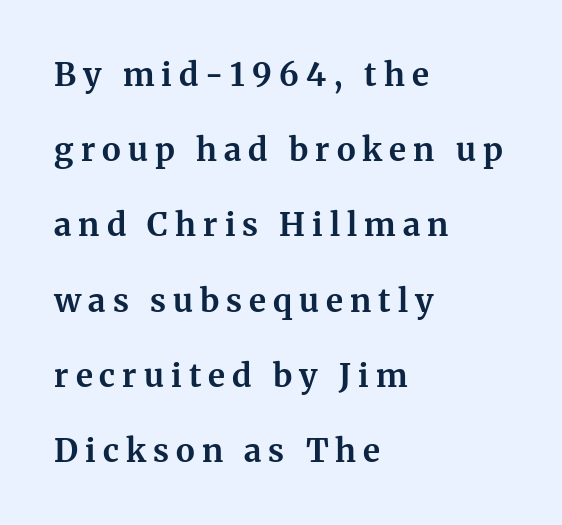
Glance below the letters and you will spot only blank space. Horizontally, the lines are justified to the leading edge only. This block would shrink considerably if given ordinary leading; it's expanded now. The letters are bold, with thick, heavy strokes. Note the varied advance widths — an 'i' is clearly narrower than an 'm'. If you drew a line through each stem, it would be perfectly vertical.
